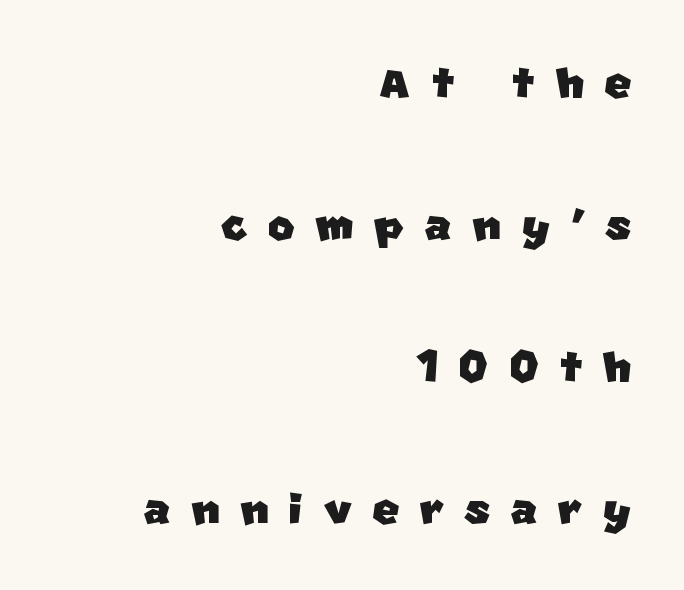
The image shows 58 px sans-serif type; set right-aligned, loose line spacing (2.45x), unusually wide letter spacing (+0.35 em), not underlined; low stroke contrast and a large x-height.
